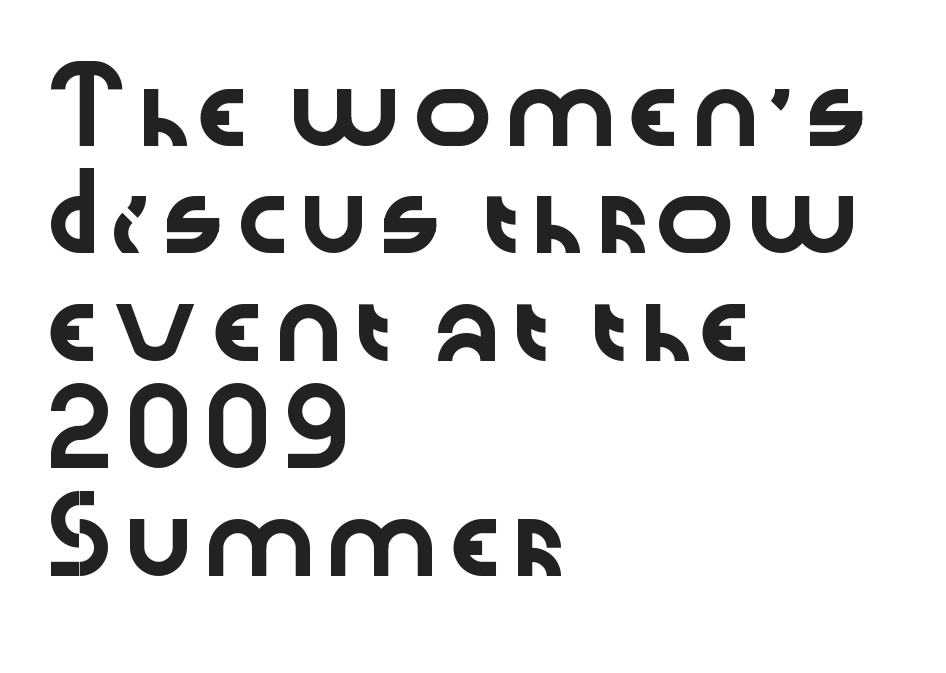
Q: Is the text italic (slanted)? A: No, it is upright.
Q: Is the typeface a serif or a sans-serif typeface? A: Sans-serif.
Q: Is the text underlined? A: No.
Q: How is the paragraph aligned? A: Left-aligned.
Q: Is the spacing between letters normal or unusually wide? A: Normal.
Q: Is the spacing between lines tight, normal or loose? A: Normal.
Q: Width (condensed, normal, or wide)? A: Wide.
Q: Stroke contrast? A: Low.
Q: x-height? A: Medium.
Q: Monospaced? A: No.
